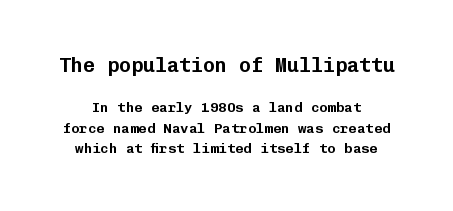
{"italic": "no", "underline": "no", "line_spacing": "normal", "line_spacing_ratio": 1.46, "letter_spacing": "normal", "letter_spacing_em": 0.0, "larger_block": "first", "size_ratio": 1.43, "glyph_px": 20}
